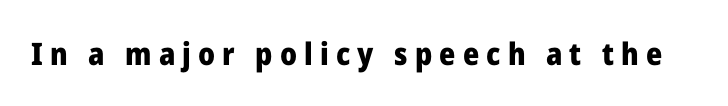
Q: Is the text bold? A: Yes.
Q: Is the text italic (slanted)? A: No, it is upright.
Q: Is the typeface a serif or a sans-serif typeface? A: Sans-serif.
Q: Is the text underlined? A: No.
Q: Is the spacing between letters normal or unusually wide? A: Unusually wide.
Q: Width (condensed, normal, or wide)? A: Normal.
Q: Stroke contrast? A: Low.
Q: x-height? A: Medium.
Q: Monospaced? A: No.
